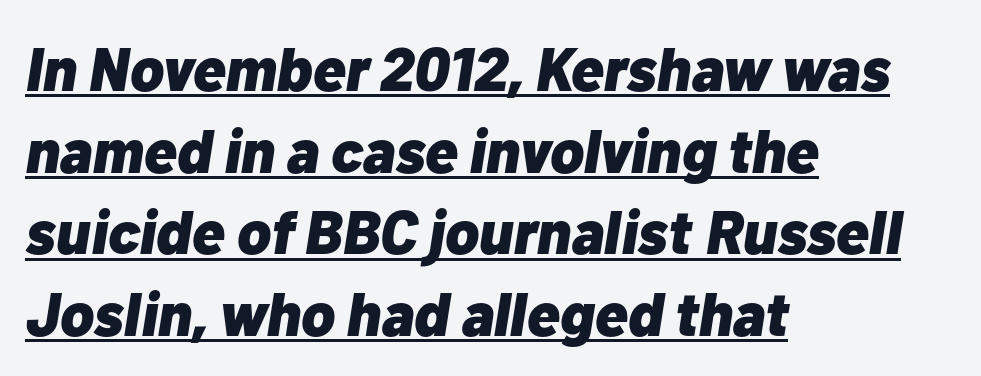
The letters sit at their default tracking, neither squeezed nor spread. Does the lettering tilt? It does — this is italic. A rule runs beneath these lines of type. Left-aligned paragraph, ragged on the right. Here the designer chose a conventional face with non-uniform glyph widths. Heft: maximum for text — a bold.
